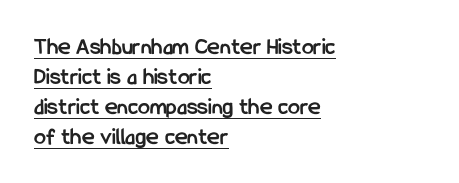
Tracking value appears to be zero — textbook default spacing. As a designer I'd log this as weight 700, bold. Has an underline been added? It has. This block has exactly the height ordinary leading produces. You can tell it's not italic because the verticals are truly vertical.
